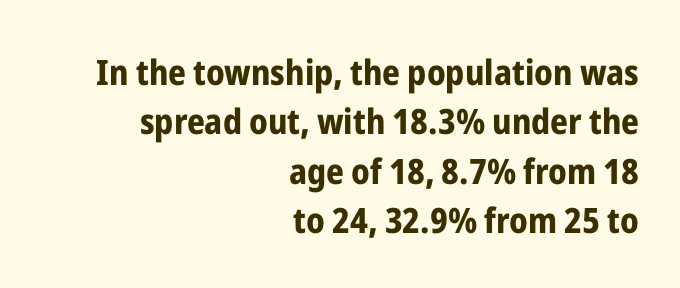
Q: Is the text bold? A: Yes.
Q: Is the text italic (slanted)? A: No, it is upright.
Q: Is the typeface a serif or a sans-serif typeface? A: Sans-serif.
Q: Is the text underlined? A: No.
Q: How is the paragraph aligned? A: Right-aligned.
Q: Is the spacing between letters normal or unusually wide? A: Normal.
Q: Is the spacing between lines tight, normal or loose? A: Normal.
Q: Width (condensed, normal, or wide)? A: Condensed.
Q: Stroke contrast? A: Low.
Q: x-height? A: Medium.
Q: Monospaced? A: No.
